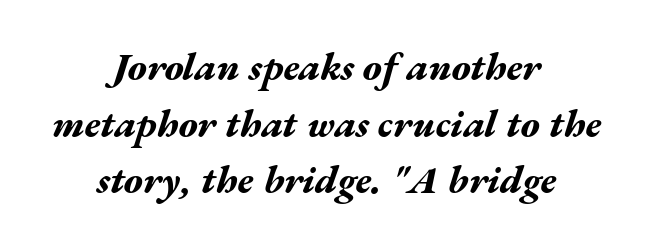
The image shows 39 px bold, wide type, italic (leaning right); set centered, normal line spacing (1.45x), normal letter spacing, not underlined; medium stroke contrast and a medium x-height.
